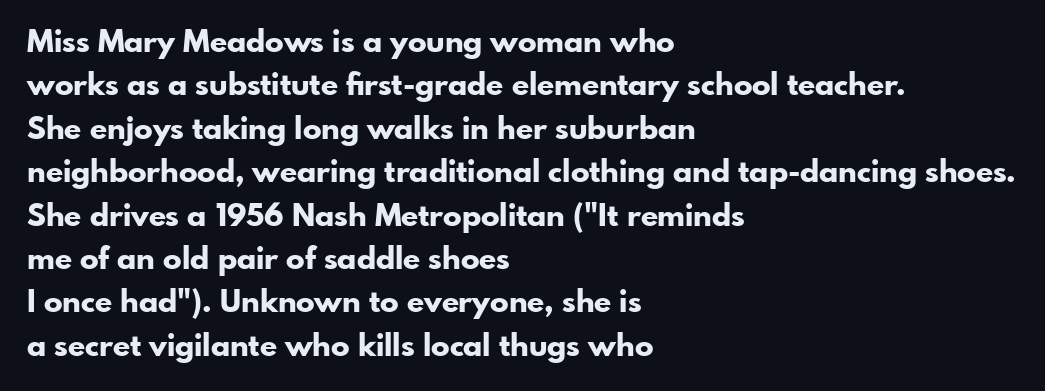
Q: Is the text bold? A: Yes.
Q: Is the text italic (slanted)? A: No, it is upright.
Q: Is the typeface a serif or a sans-serif typeface? A: Sans-serif.
Q: Is the text underlined? A: No.
Q: How is the paragraph aligned? A: Left-aligned.
Q: Is the spacing between letters normal or unusually wide? A: Normal.
Q: Is the spacing between lines tight, normal or loose? A: Normal.
Q: Width (condensed, normal, or wide)? A: Normal.
Q: Stroke contrast? A: Low.
Q: x-height? A: Small.
Q: Monospaced? A: No.
